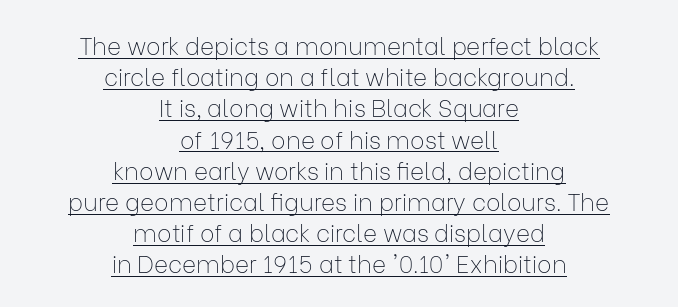
Q: Is the text bold? A: No.
Q: Is the text italic (slanted)? A: No, it is upright.
Q: Is the text underlined? A: Yes.
Q: How is the paragraph aligned? A: Centered.
Q: Is the spacing between letters normal or unusually wide? A: Normal.
Q: Is the spacing between lines tight, normal or loose? A: Normal.
